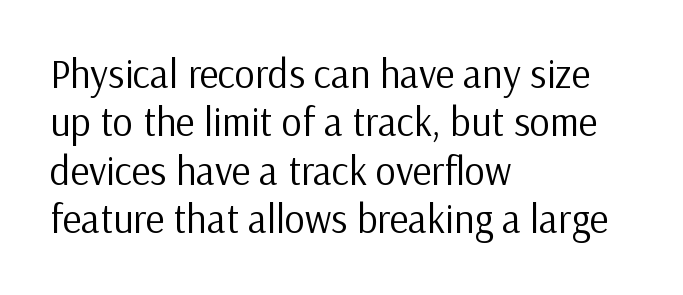
The image shows 40 px regular-weight sans-serif type, upright; set left-aligned, line spacing 1.21x, normal letter spacing, not underlined; low stroke contrast and a medium x-height.
